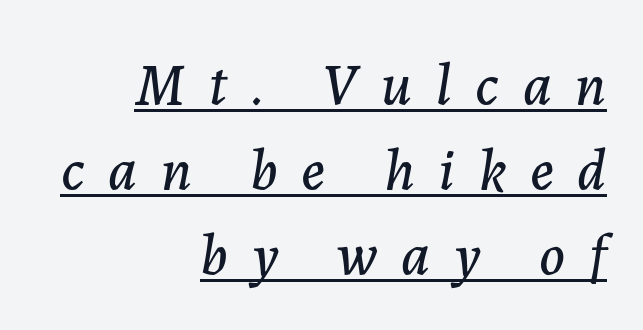
The image shows 59 px text type, italic (leaning right); set right-aligned, normal line spacing (1.44x), unusually wide letter spacing (+0.4 em), underlined; low stroke contrast and a medium x-height.
